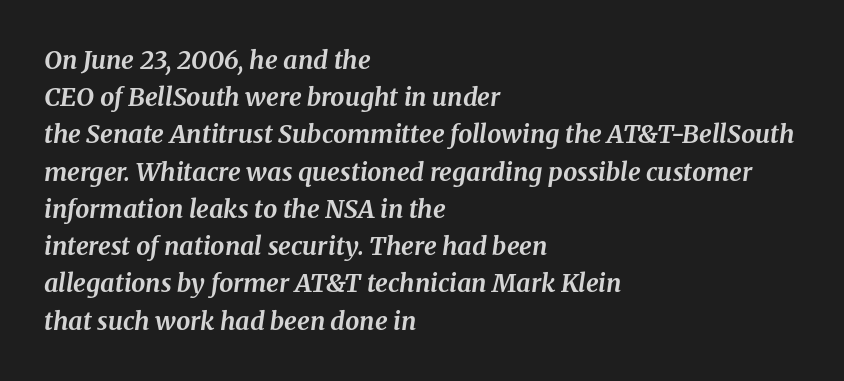
The image shows 25 px bold type, italic (leaning right); set left-aligned, normal line spacing (1.49x), normal letter spacing, not underlined.
